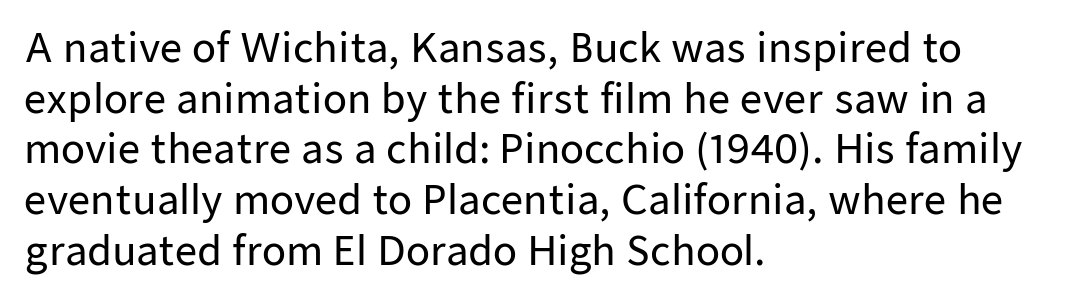
These lines are composed in type without serifs. Spacing between characters is what you'd get straight out of the box. The glyphs are unaccompanied by any horizontal stroke below them. Think of a printed novel: that variable character pitch is what you see here. The passage is arranged the way most books set body copy — flush left.
